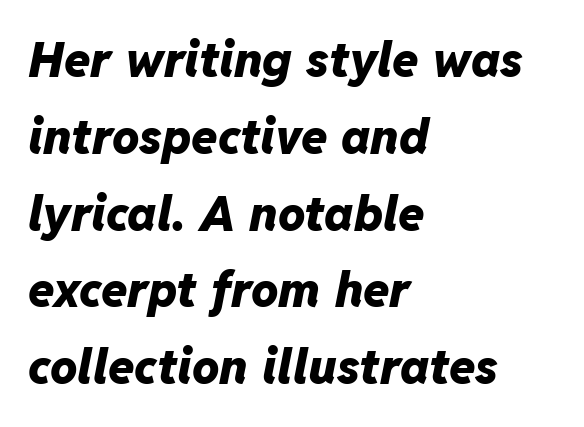
The image shows 48 px heavy type, italic (leaning right); set left-aligned, normal line spacing (1.6x), normal letter spacing, not underlined; low stroke contrast and a medium x-height.
